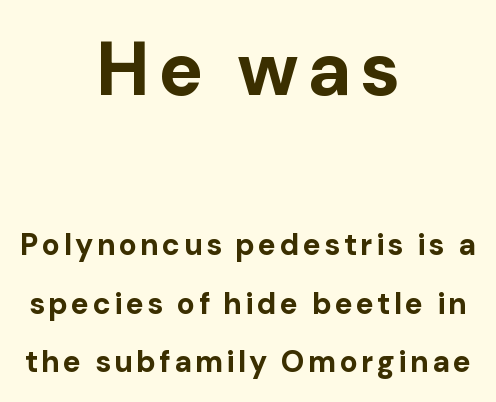
The image shows 75 px bold sans-serif type, upright; set centered, loose line spacing (1.94x), not underlined; the first (top) block is 2.5x larger; low stroke contrast and a medium x-height.
